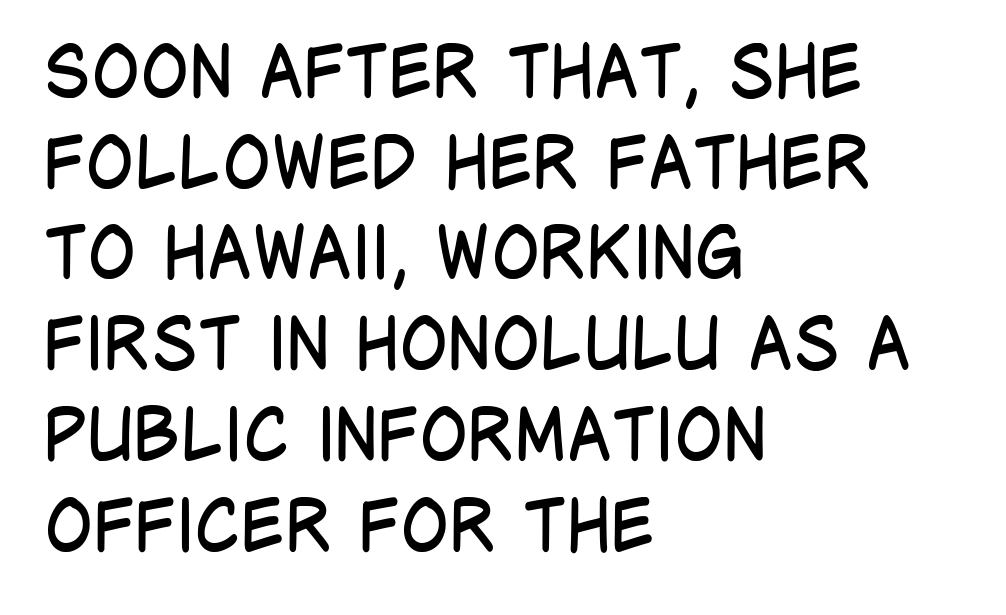
Look at the bottom of the vertical strokes: they stop flat, with no serifs. What stands out about the letter spacing? Nothing — it is the standard amount. Every stem runs plumb, perpendicular to the baseline. The letterforms sit at book weight or below. The paragraph shown leans on its left margin. Quick note: interline space is typical.
